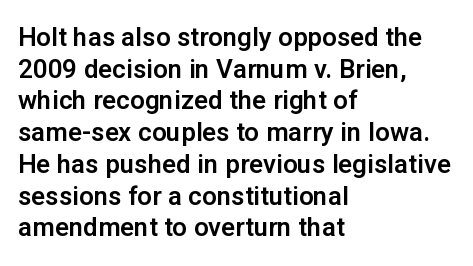
{"italic": "no", "underline": "no", "align": "left", "line_spacing_ratio": 1.22, "letter_spacing": "normal", "letter_spacing_em": 0.0, "glyph_px": 26}
